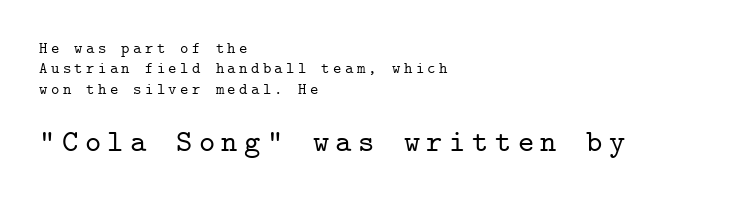
Notice how the stems are strictly vertical — no italics here. You can tell from the footed stems that serif type was used. The letterforms stand isolated, each surrounded by extra space. Do the characters align in a grid? Yes, the font is monospaced. The area under the type is left untouched. Regular leading.
